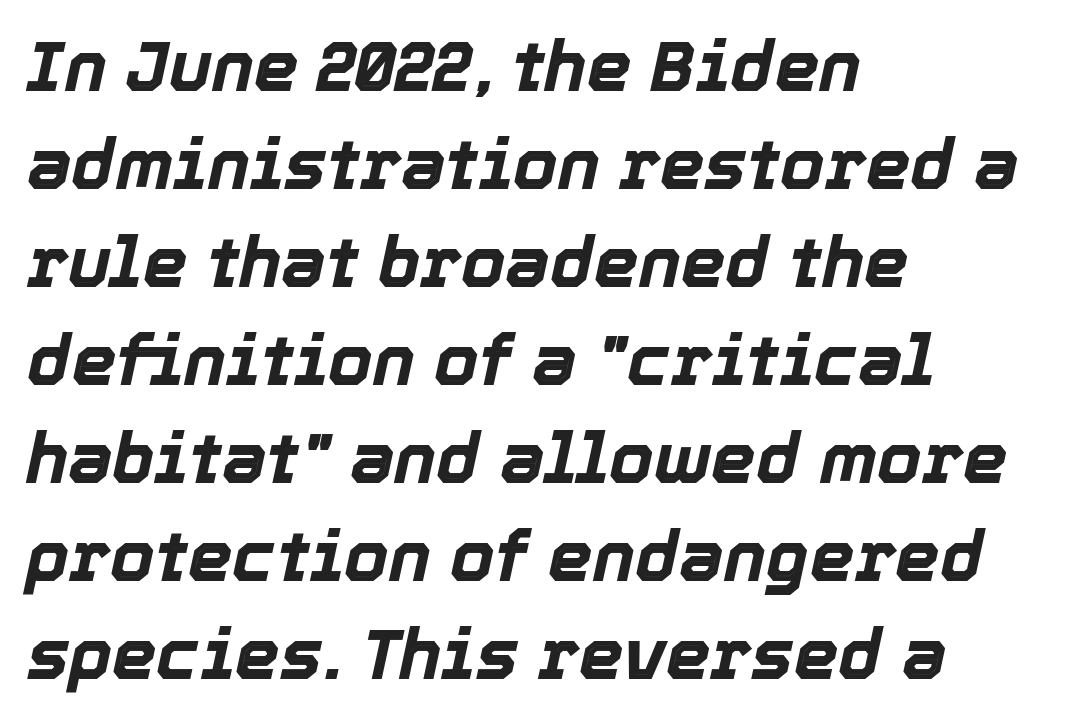
The image shows 71 px bold type, italic (leaning right); set left-aligned, normal line spacing (1.38x), normal letter spacing, not underlined; a medium x-height.
